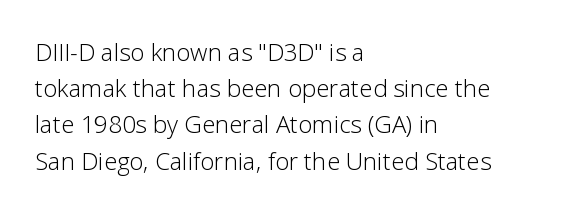
{"italic": "no", "bold": "no", "underline": "no", "align": "left", "line_spacing": "normal", "line_spacing_ratio": 1.51, "letter_spacing": "normal", "letter_spacing_em": 0.0, "glyph_px": 24}
